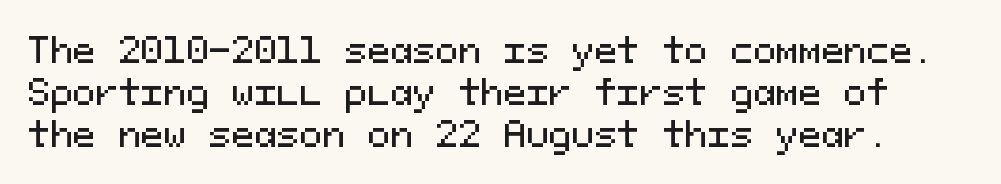
{"serif": "no", "italic": "no", "width": "normal", "stroke_contrast": "medium", "x_height": "medium", "monospaced": "yes", "underline": "no", "line_spacing_ratio": 1.23, "letter_spacing": "normal", "letter_spacing_em": 0.0, "glyph_px": 34}
